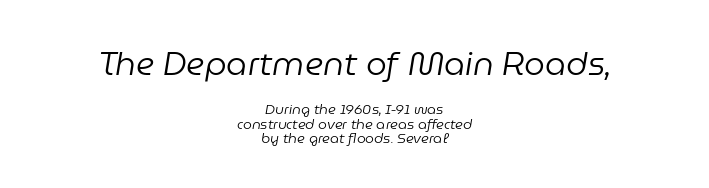
The image shows 33 px regular-weight type, italic (leaning right); set centered, tight line spacing (1.03x), normal letter spacing, not underlined; the first (top) block is 2.36x larger; low stroke contrast and a medium x-height.
